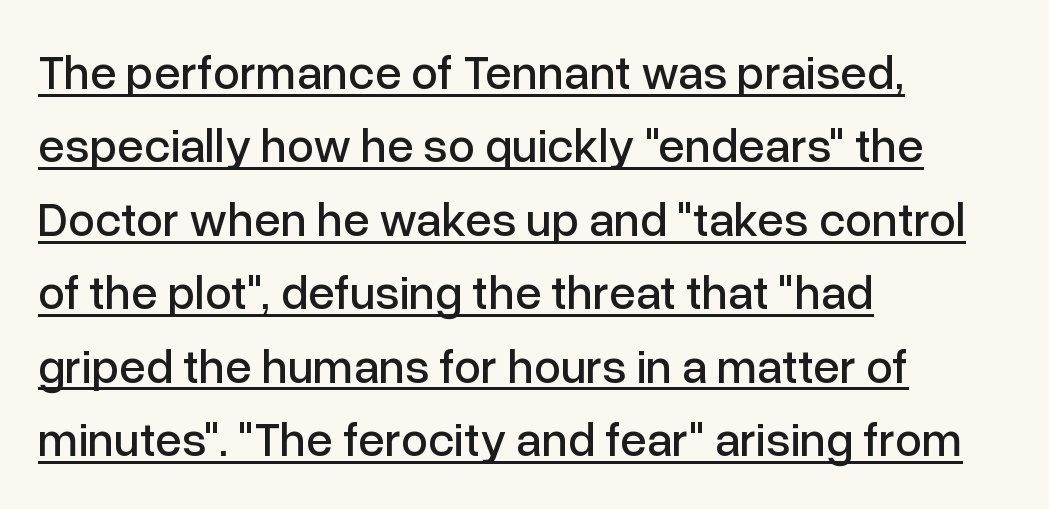
The image shows 48 px sans-serif type, upright; set left-aligned, normal line spacing (1.53x), normal letter spacing, underlined; low stroke contrast and a medium x-height.
